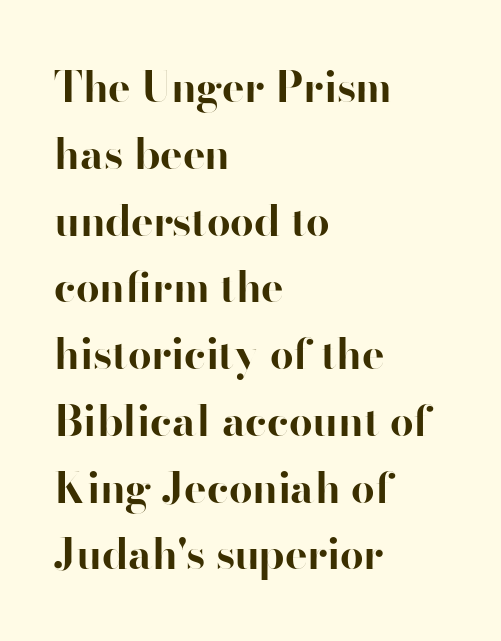
Weight: bold. Think of a printed novel: that variable character pitch is what you see here. Teacher's note: observe the even left margin — that is flush-left alignment. In terms of letterform style, serifs are entirely absent. The horizontal fit of the characters is conventional and even. Words float on clear page, feet unadorned.
